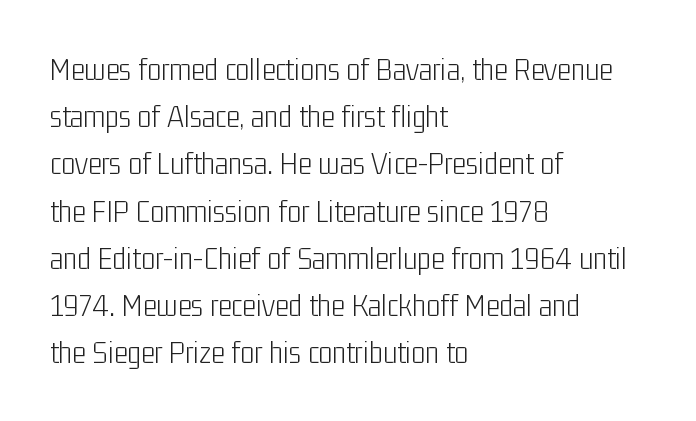
The image shows 33 px light, condensed sans-serif type, upright; set left-aligned, normal line spacing (1.43x), normal letter spacing, not underlined; low stroke contrast and a medium x-height.
